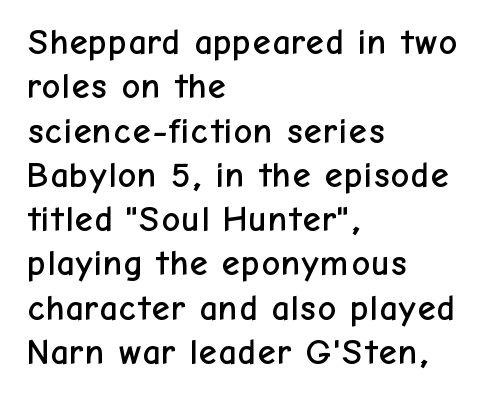
The rendering uses natural spacing where letterforms have individual widths. A typesetter would mark this as roman, not italic. Plain, unruled lines of type. These lines are set flush left with a ragged right edge. Classification — sans serif.
